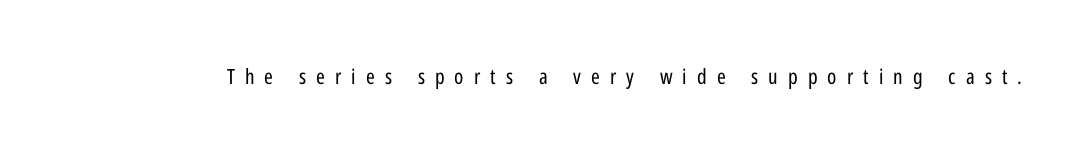
{"italic": "no", "bold": "no", "underline": "no", "letter_spacing": "wide", "letter_spacing_em": 0.48, "glyph_px": 21}
